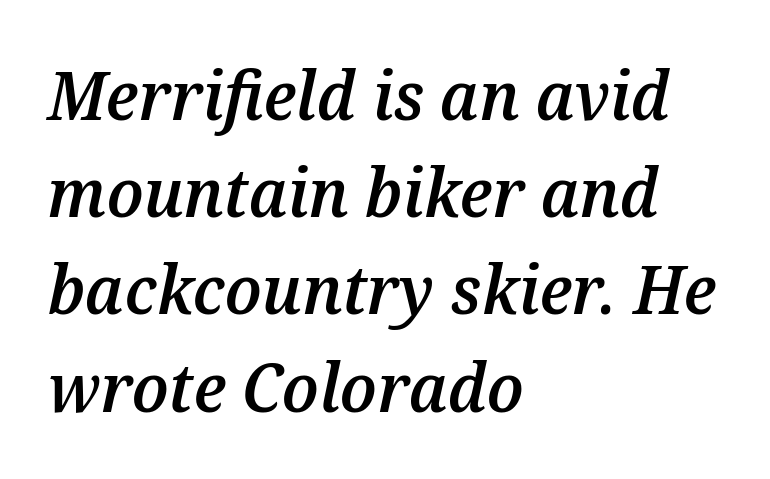
{"italic": "yes", "lean": "right", "slant_degrees": 12, "bold": "semi", "weight": "semibold", "width": "normal", "stroke_contrast": "medium", "x_height": "medium", "monospaced": "no", "underline": "no", "align": "left", "line_spacing": "normal", "line_spacing_ratio": 1.43, "letter_spacing": "normal", "letter_spacing_em": 0.0, "glyph_px": 68}
